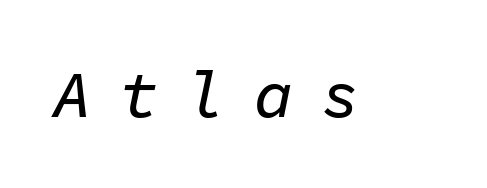
{"italic": "yes", "lean": "right", "slant_degrees": 11, "width": "normal", "stroke_contrast": "low", "x_height": "medium", "monospaced": "yes", "underline": "no", "letter_spacing": "wide", "letter_spacing_em": 0.43, "glyph_px": 65}
